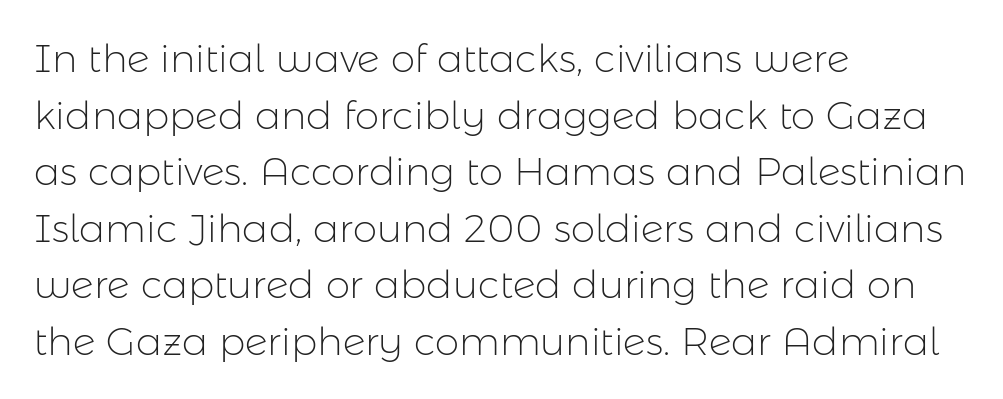
Q: Is the text bold? A: No.
Q: Is the text italic (slanted)? A: No, it is upright.
Q: Is the typeface a serif or a sans-serif typeface? A: Sans-serif.
Q: Is the text underlined? A: No.
Q: How is the paragraph aligned? A: Left-aligned.
Q: Is the spacing between letters normal or unusually wide? A: Normal.
Q: Is the spacing between lines tight, normal or loose? A: Normal.
Q: Width (condensed, normal, or wide)? A: Normal.
Q: Stroke contrast? A: Low.
Q: x-height? A: Medium.
Q: Monospaced? A: No.
